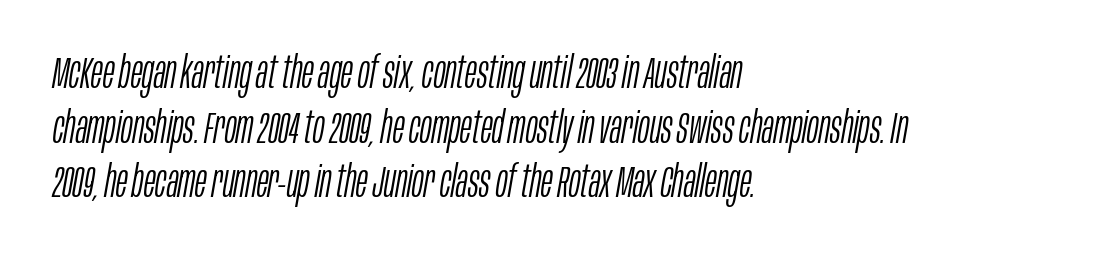
Q: Is the text bold? A: No.
Q: Is the text italic (slanted)? A: Yes, it leans right by about 10 degrees.
Q: Is the text underlined? A: No.
Q: How is the paragraph aligned? A: Left-aligned.
Q: Is the spacing between letters normal or unusually wide? A: Normal.
Q: Width (condensed, normal, or wide)? A: Condensed.
Q: Stroke contrast? A: Low.
Q: x-height? A: Large.
Q: Monospaced? A: No.
